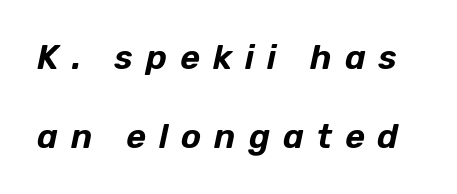
{"italic": "yes", "lean": "right", "slant_degrees": 12, "width": "normal", "stroke_contrast": "low", "x_height": "medium", "monospaced": "no", "underline": "no", "line_spacing": "loose", "line_spacing_ratio": 2.32, "letter_spacing": "wide", "letter_spacing_em": 0.38, "glyph_px": 34}
